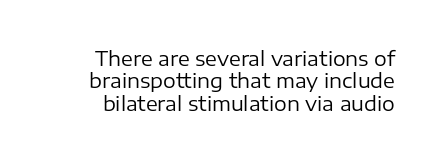
The image shows 20 px text type, upright; set tight line spacing (1.12x), normal letter spacing, not underlined.
